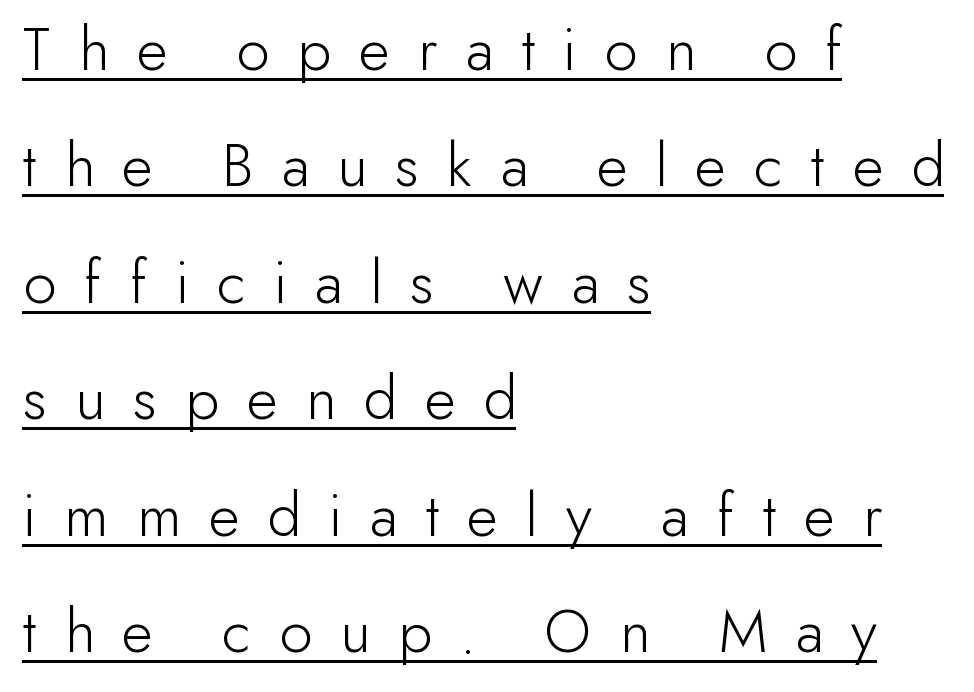
{"serif": "no", "italic": "no", "bold": "no", "weight": "light", "width": "normal", "stroke_contrast": "low", "x_height": "small", "monospaced": "no", "underline": "yes", "align": "left", "line_spacing_ratio": 1.82, "letter_spacing": "wide", "letter_spacing_em": 0.44, "glyph_px": 64}
